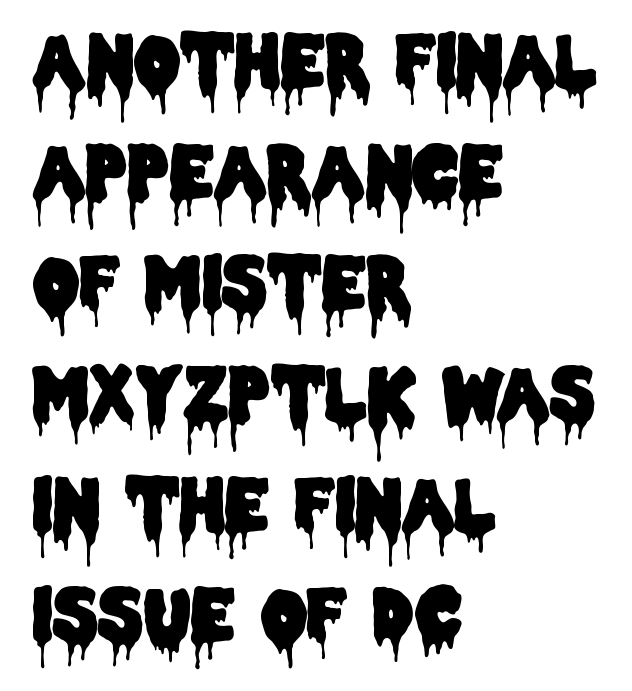
Q: Is the text italic (slanted)? A: No, it is upright.
Q: Is the typeface a serif or a sans-serif typeface? A: Sans-serif.
Q: Is the text underlined? A: No.
Q: How is the paragraph aligned? A: Left-aligned.
Q: Is the spacing between letters normal or unusually wide? A: Normal.
Q: Is the spacing between lines tight, normal or loose? A: Normal.
Q: Width (condensed, normal, or wide)? A: Condensed.
Q: Stroke contrast? A: Low.
Q: x-height? A: Large.
Q: Monospaced? A: No.
